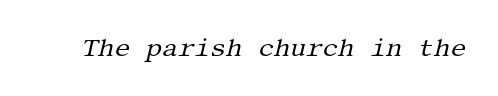
Q: Is the text bold? A: No.
Q: Is the text italic (slanted)? A: Yes, it leans right by about 13 degrees.
Q: Is the text underlined? A: No.
Q: Is the spacing between letters normal or unusually wide? A: Normal.
